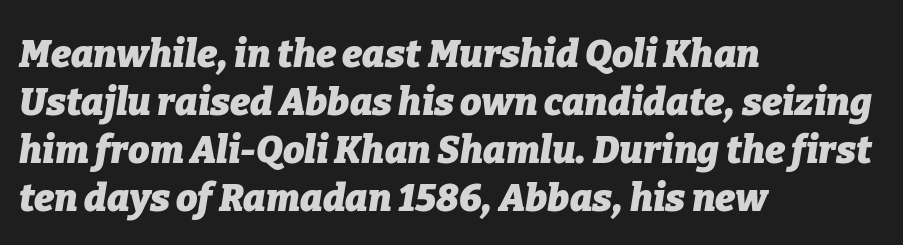
Horizontal bands of white between lines are of average thickness. Summary of weight: heavy, a full bold. Nobody touched the tracking dial on this one. Here the designer chose a conventional face with non-uniform glyph widths.
